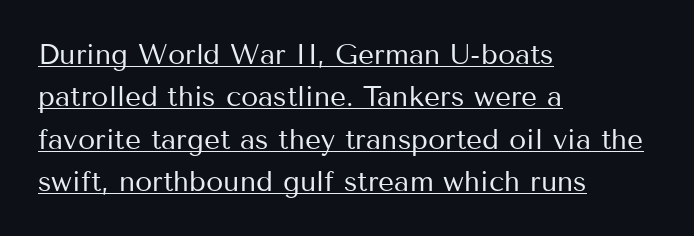
The passage shown is typed in a proportional face where columns would drift. The glyphs are accompanied by a horizontal stroke just below them. Think standard paragraph weight, or any step lighter than that. Style check: upright.
